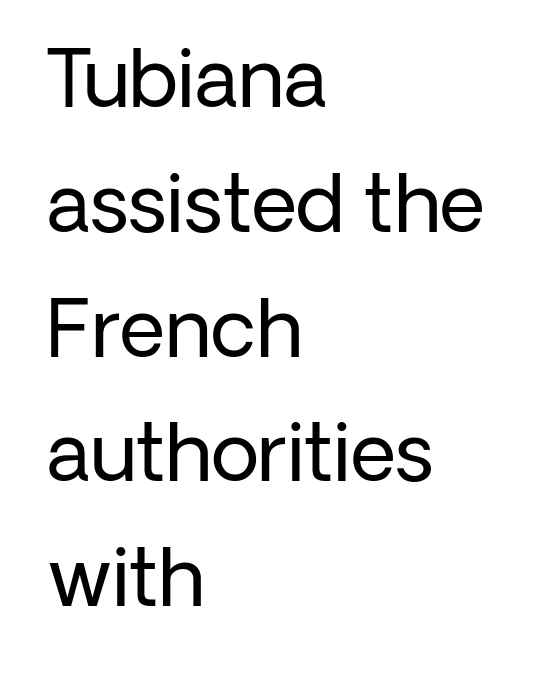
The image shows 79 px regular-weight sans-serif type, upright; set left-aligned, normal line spacing (1.58x), normal letter spacing, not underlined; low stroke contrast and a medium x-height.
